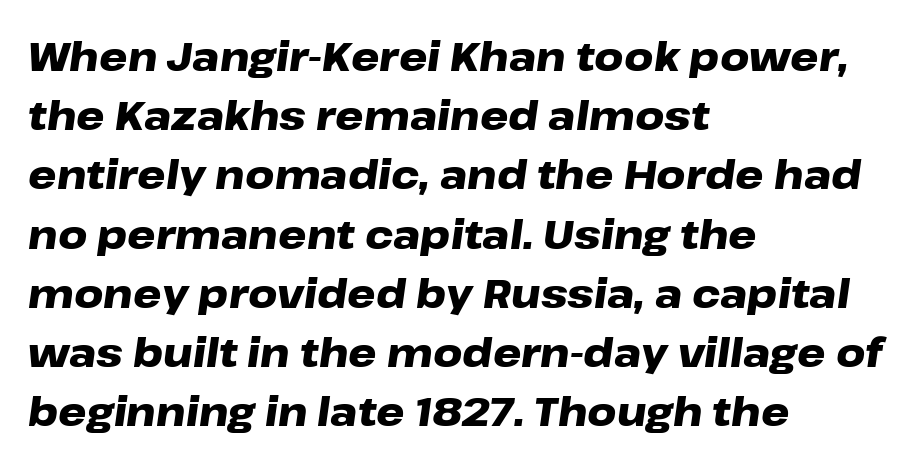
{"italic": "yes", "lean": "right", "slant_degrees": 8, "bold": "yes", "weight": "heavy", "width": "wide", "stroke_contrast": "low", "x_height": "medium", "monospaced": "no", "underline": "no", "align": "left", "line_spacing": "normal", "line_spacing_ratio": 1.48, "letter_spacing": "normal", "letter_spacing_em": 0.0, "glyph_px": 40}
